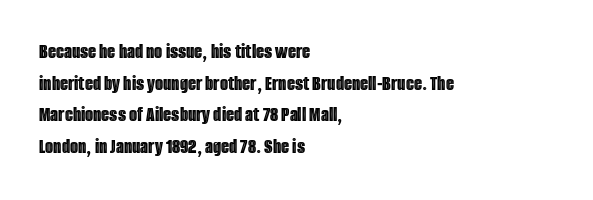
Q: Is the text italic (slanted)? A: No, it is upright.
Q: Is the text underlined? A: No.
Q: How is the paragraph aligned? A: Left-aligned.
Q: Is the spacing between letters normal or unusually wide? A: Normal.
Q: Is the spacing between lines tight, normal or loose? A: Normal.
